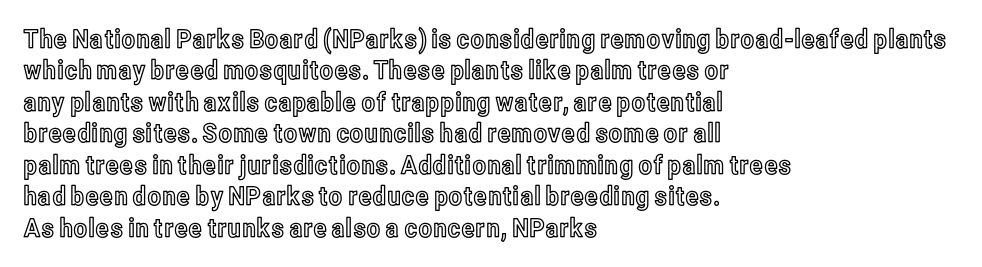
Q: Is the text italic (slanted)? A: No, it is upright.
Q: Is the text underlined? A: No.
Q: How is the paragraph aligned? A: Left-aligned.
Q: Is the spacing between letters normal or unusually wide? A: Normal.
